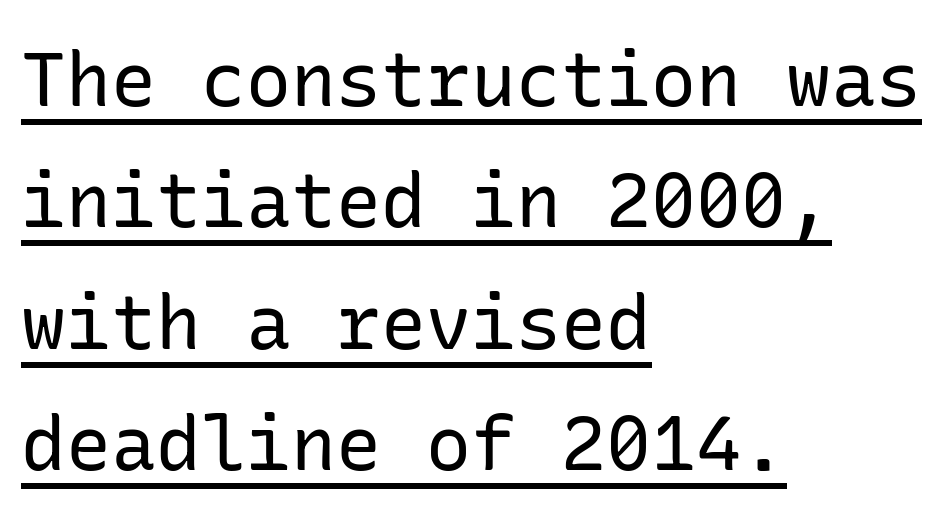
Q: Is the text bold? A: No.
Q: Is the text italic (slanted)? A: No, it is upright.
Q: Is the typeface a serif or a sans-serif typeface? A: Sans-serif.
Q: Is the text underlined? A: Yes.
Q: How is the paragraph aligned? A: Left-aligned.
Q: Is the spacing between letters normal or unusually wide? A: Normal.
Q: Is the spacing between lines tight, normal or loose? A: Normal.
Q: Width (condensed, normal, or wide)? A: Normal.
Q: Stroke contrast? A: Low.
Q: x-height? A: Medium.
